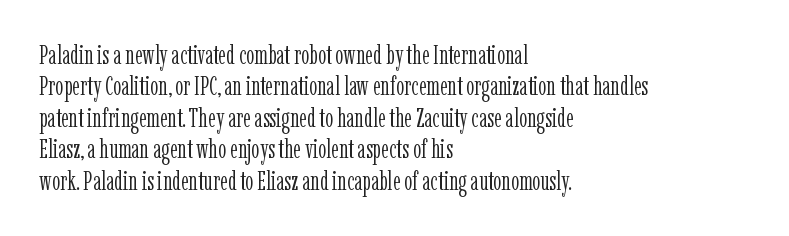
{"italic": "no", "bold": "no", "underline": "no", "align": "left", "line_spacing_ratio": 1.21, "letter_spacing": "normal", "letter_spacing_em": 0.0, "glyph_px": 26}
